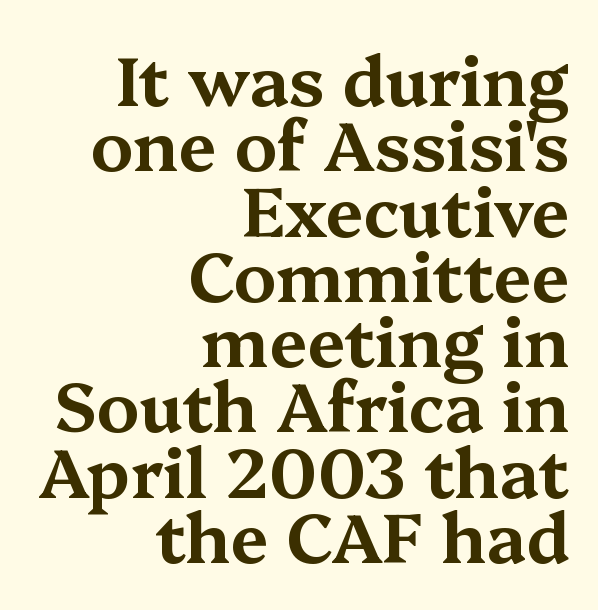
{"serif": "yes", "italic": "no", "width": "wide", "stroke_contrast": "medium", "x_height": "medium", "monospaced": "no", "underline": "no", "align": "right", "line_spacing": "tight", "line_spacing_ratio": 0.96, "letter_spacing": "normal", "letter_spacing_em": 0.0, "glyph_px": 68}
